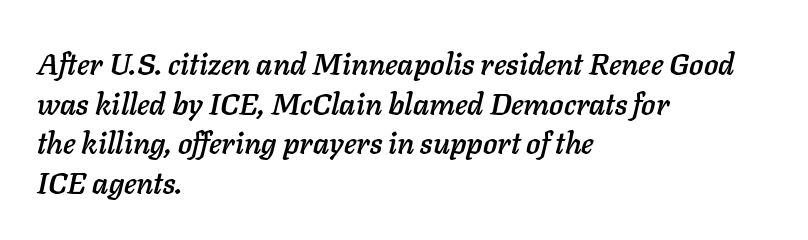
You could not count columns in this text — the font is proportionally spaced. Reading down the column, the eye jumps a familiar distance to each next line. Notice how the stems are inclined rather than vertical — that's the hallmark of italics. Typeset ragged right — the left edge is the straight one. This rendering leaves character spacing at its baseline value.
